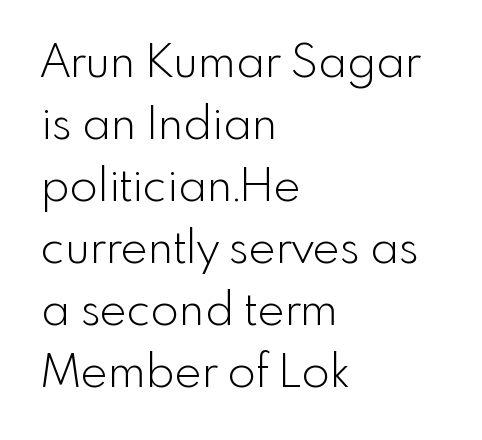
The image shows 46 px light sans-serif type, upright; set left-aligned, normal line spacing (1.35x), normal letter spacing, not underlined; a small x-height.
